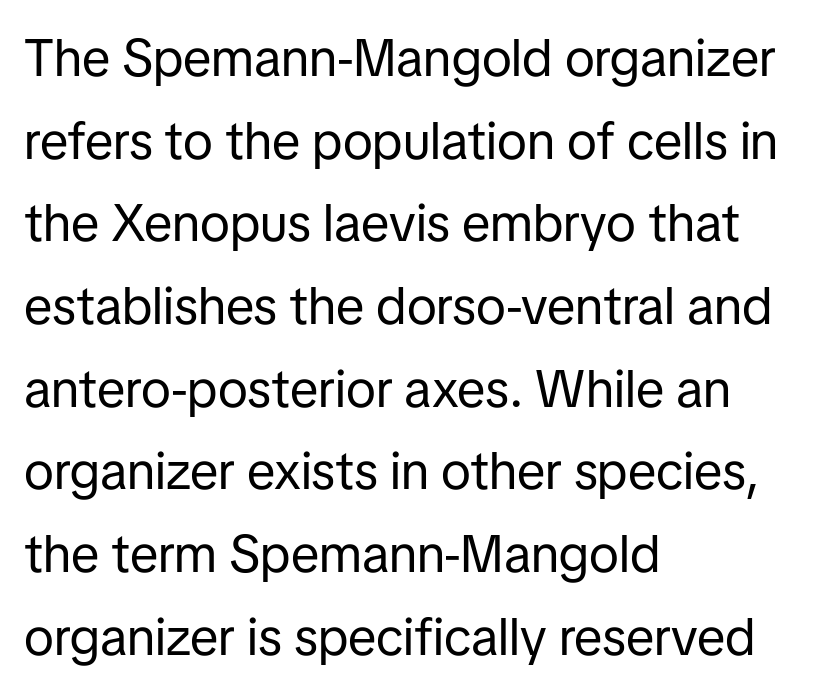
The image shows 52 px regular-weight sans-serif type, upright; set left-aligned, normal line spacing (1.59x), normal letter spacing, not underlined; low stroke contrast and a medium x-height.
